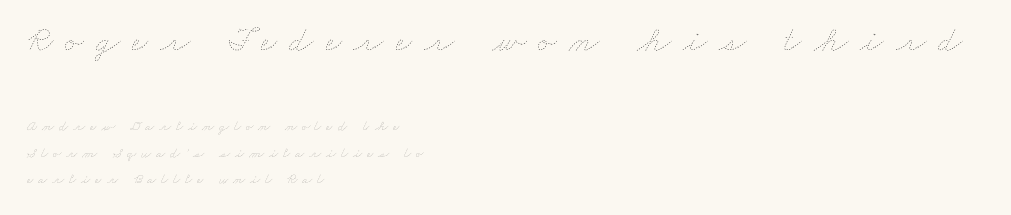
The face used here is rendered with a markedly widened letterfit. Is the type heavy? It reads as light-to-regular instead. The space beneath each line is pristine and unruled. Alignment: flush left. The initial chunk of copy outweighs the following chunk in type size. Note the varied advance widths — an 'i' is clearly narrower than an 'm'.
